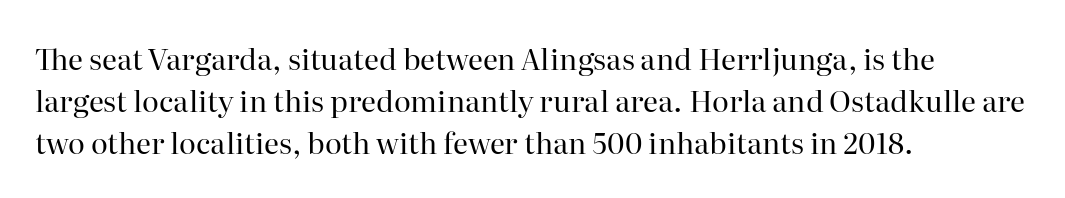
{"serif": "yes", "italic": "no", "bold": "no", "weight": "regular", "width": "normal", "stroke_contrast": "high", "x_height": "medium", "monospaced": "no", "underline": "no", "align": "left", "line_spacing": "normal", "line_spacing_ratio": 1.44, "letter_spacing": "normal", "letter_spacing_em": 0.0, "glyph_px": 29}
